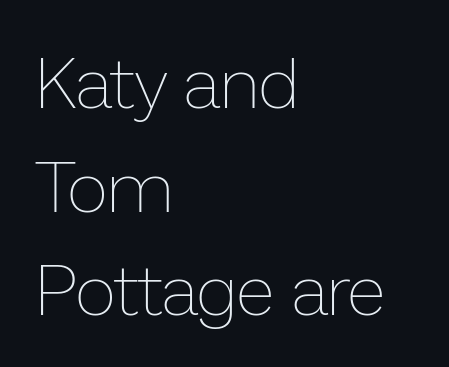
Q: Is the text bold? A: No.
Q: Is the text italic (slanted)? A: No, it is upright.
Q: Is the text underlined? A: No.
Q: How is the paragraph aligned? A: Left-aligned.
Q: Is the spacing between letters normal or unusually wide? A: Normal.
Q: Is the spacing between lines tight, normal or loose? A: Normal.
Q: Width (condensed, normal, or wide)? A: Normal.
Q: Stroke contrast? A: Low.
Q: x-height? A: Medium.
Q: Monospaced? A: No.
